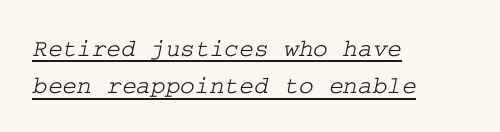
The image shows 25 px text type; set left-aligned, normal line spacing (1.49x), normal letter spacing, underlined.
